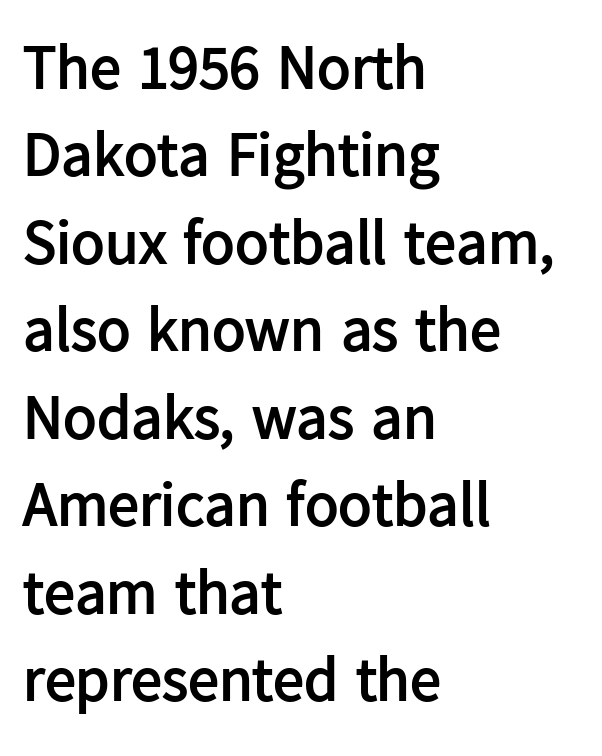
{"serif": "no", "italic": "no", "bold": "yes", "weight": "semibold", "width": "normal", "stroke_contrast": "low", "x_height": "medium", "monospaced": "no", "underline": "no", "align": "left", "line_spacing": "normal", "line_spacing_ratio": 1.41, "letter_spacing": "normal", "letter_spacing_em": 0.0, "glyph_px": 62}
